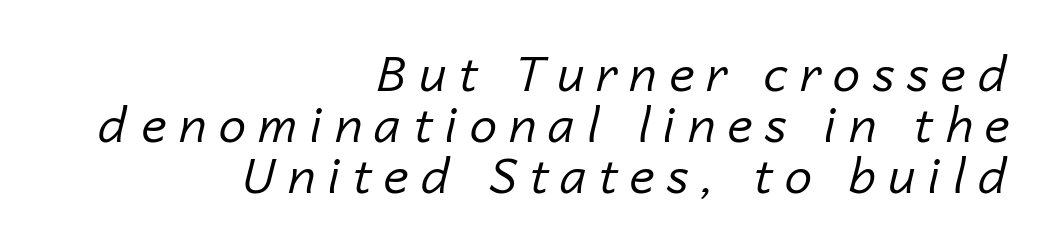
The foot of each line stays bare and open. Every character sits at an angle, as italics do. These glyphs show unthickened strokes, regular width or finer. The letters advance in unequal steps, a hallmark of proportional type. Regarding leading, the lines here are crowded together. The type is letterspaced generously, with wide tracking.
